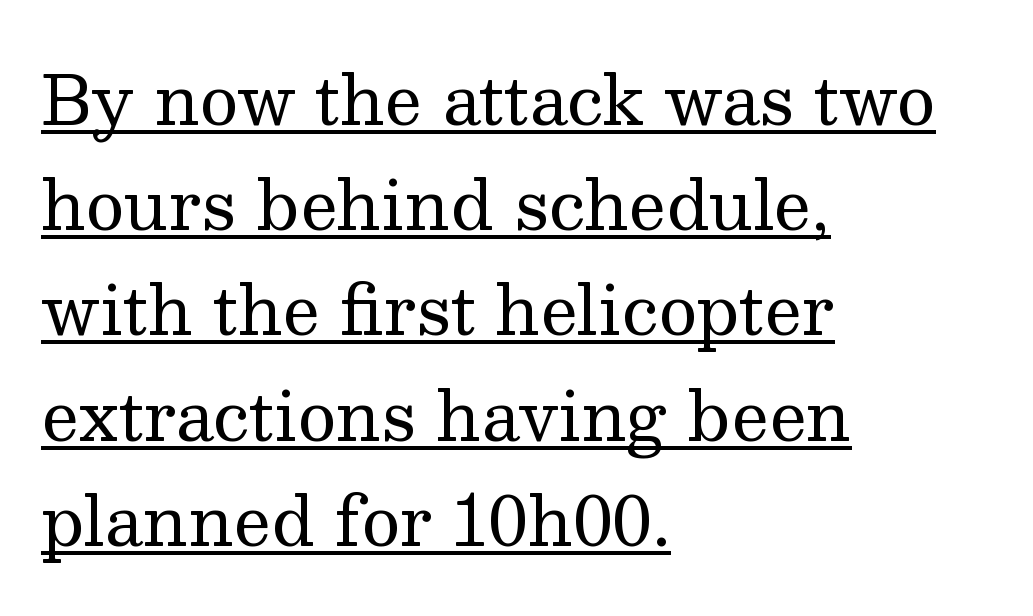
The characters display serif detailing at their extremities. Students, observe the line beneath the letters — that is underlining. These lines are set flush left with a ragged right edge. The letters advance in unequal steps, a hallmark of proportional type. Nothing unusual about the tracking: characters are spaced as the font intends. These lines were composed using upright roman letters.
